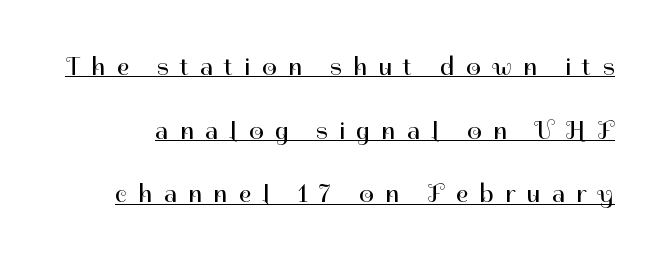
Short note: letters widely spaced. Does the leading feel generous? Absolutely, it's lavish. Designer's note — italics off, roman on. A typographer would call this underscored text. Is this a heavy cut? Hardly; it is regular or lighter.
